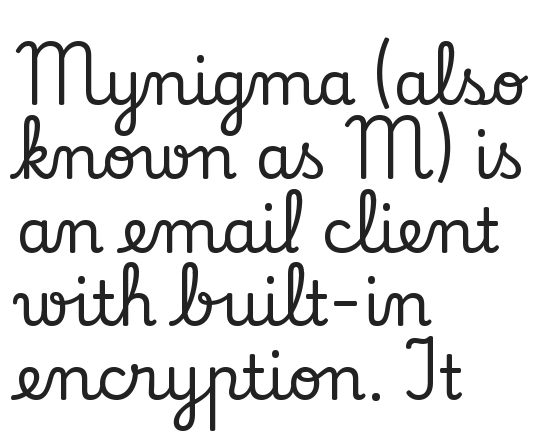
One-word summary of the alignment: left. You can tell it's not italic because the verticals are truly vertical. Each row of text sits above clean, open space. Regarding serifs, this sample has them.
